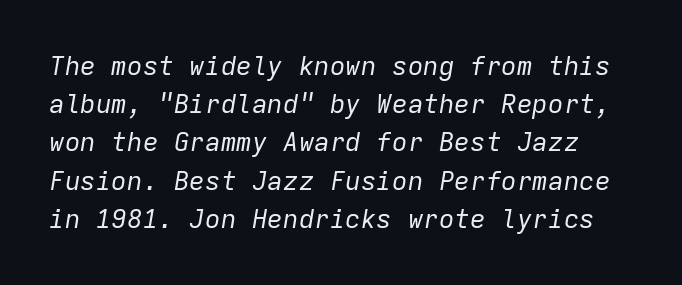
Leading matches the norm, producing a regular column. A typesetter would call this zero additional tracking. If you drew a line through each stem, it would be angled. Unbolded letterforms with no extra heft. The area under the type is left untouched.
